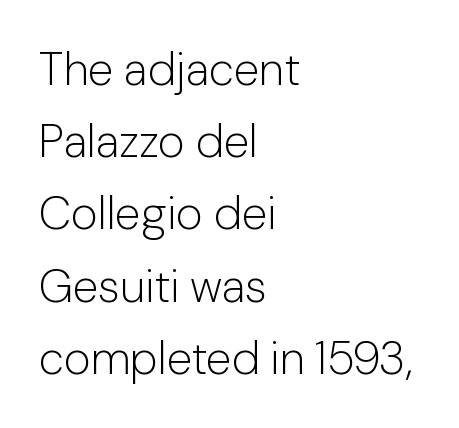
{"serif": "no", "italic": "no", "bold": "no", "weight": "light", "width": "normal", "stroke_contrast": "low", "x_height": "medium", "monospaced": "no", "underline": "no", "align": "left", "line_spacing": "normal", "line_spacing_ratio": 1.57, "letter_spacing": "normal", "letter_spacing_em": 0.0, "glyph_px": 46}
